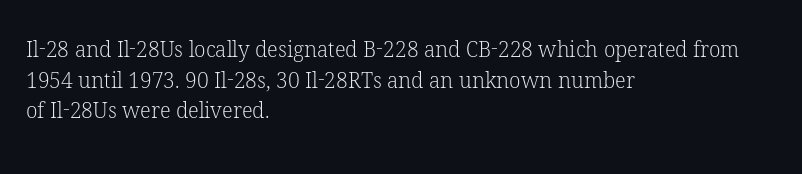
Q: Is the text bold? A: No.
Q: Is the text italic (slanted)? A: No, it is upright.
Q: Is the text underlined? A: No.
Q: How is the paragraph aligned? A: Left-aligned.
Q: Is the spacing between letters normal or unusually wide? A: Normal.
Q: Is the spacing between lines tight, normal or loose? A: Normal.
